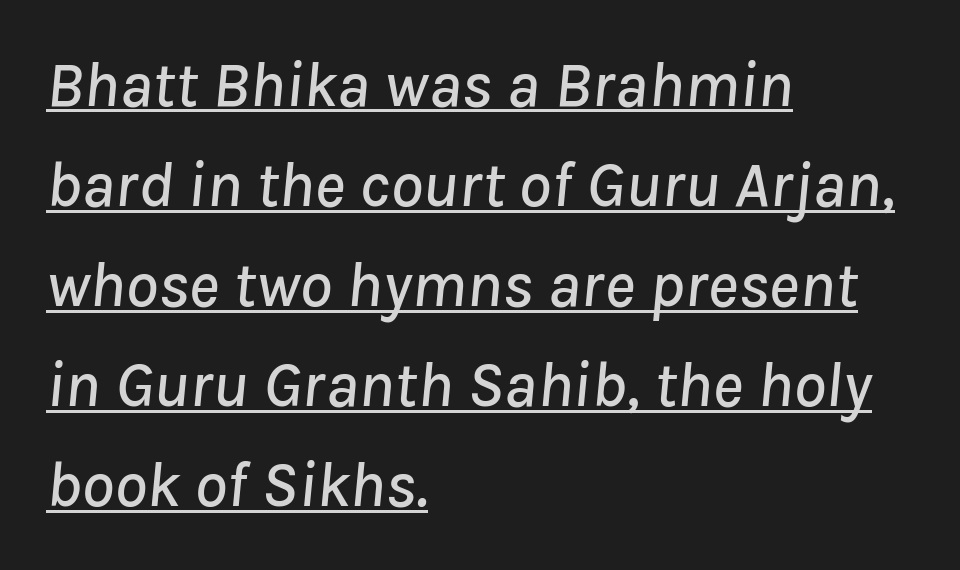
The image shows 65 px text type, italic (leaning right); set left-aligned, normal line spacing (1.54x), normal letter spacing, underlined; low stroke contrast and a medium x-height.
